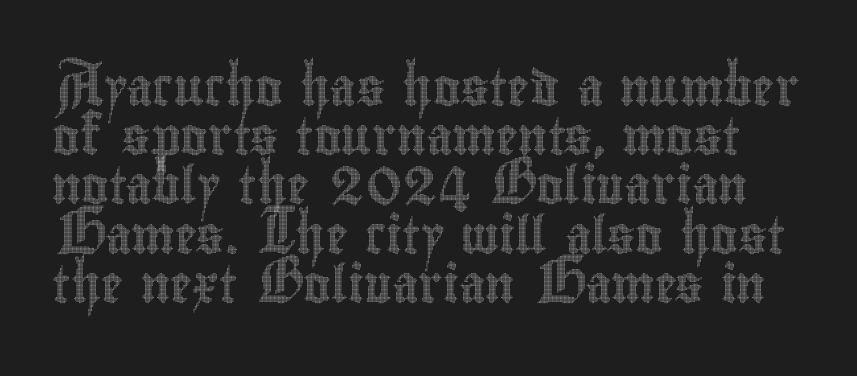
The image shows 37 px condensed type, upright; set normal line spacing (1.33x), normal letter spacing, not underlined; a small x-height.
